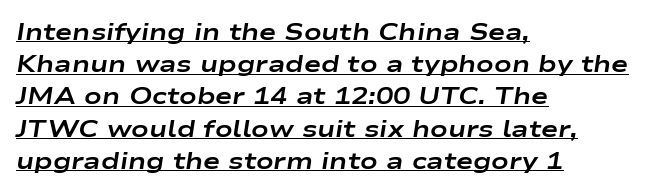
The image shows 23 px bold type, italic (leaning right); set left-aligned, normal line spacing (1.4x), normal letter spacing, underlined.
